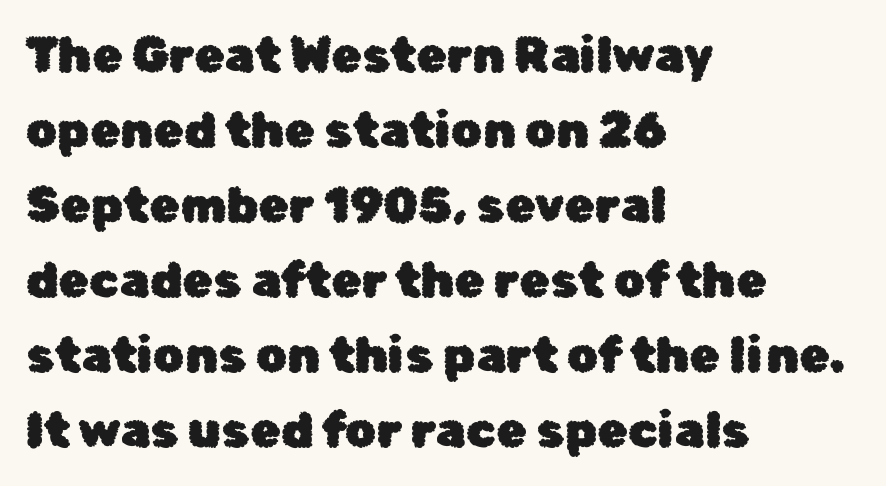
The image shows 49 px sans-serif type, upright; set left-aligned, normal line spacing (1.53x), normal letter spacing, not underlined; low stroke contrast and a medium x-height.
